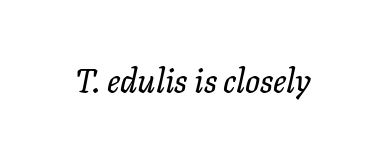
The image shows 33 px text type, italic (leaning right); set normal letter spacing, not underlined; low stroke contrast and a medium x-height.
